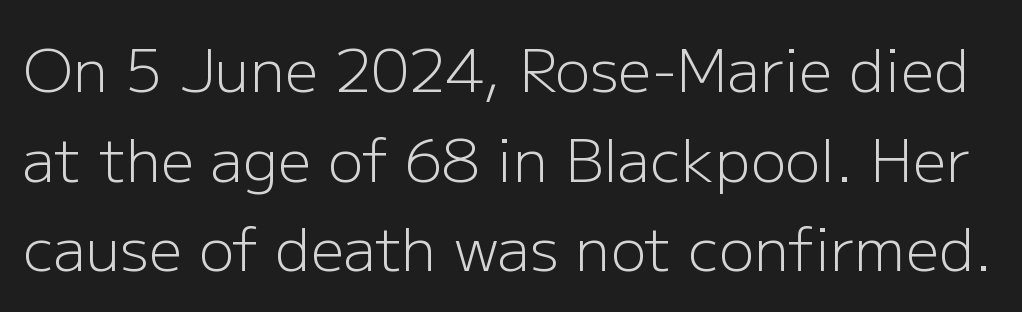
The image shows 59 px light sans-serif type, upright; set normal line spacing (1.52x), normal letter spacing, not underlined; low stroke contrast and a medium x-height.
